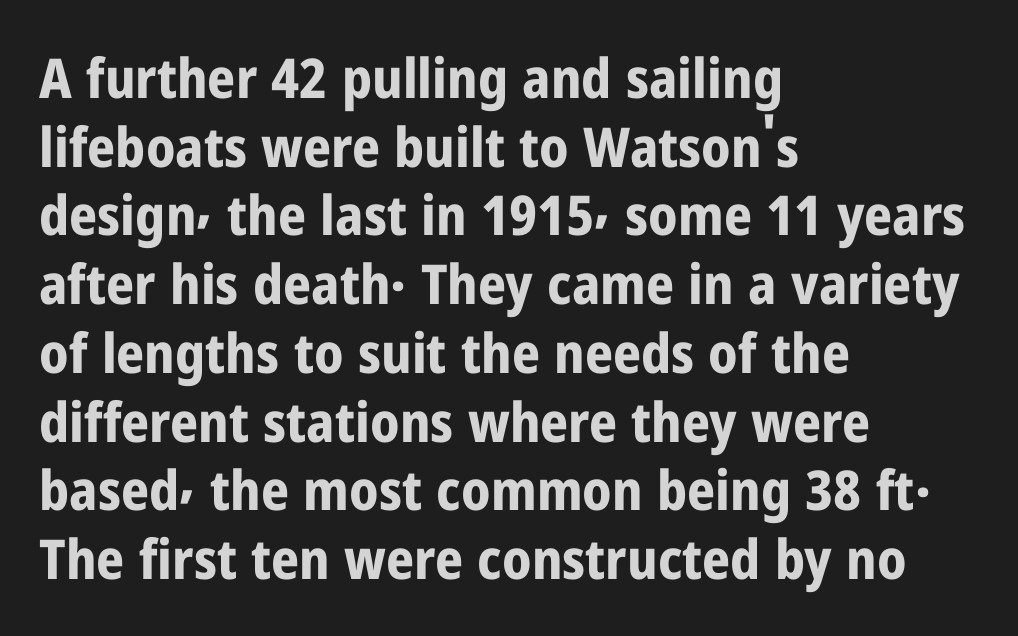
{"serif": "no", "italic": "no", "bold": "yes", "weight": "bold", "width": "condensed", "stroke_contrast": "low", "x_height": "medium", "monospaced": "no", "underline": "no", "align": "left", "line_spacing": "normal", "line_spacing_ratio": 1.25, "letter_spacing": "normal", "letter_spacing_em": 0.0, "glyph_px": 55}
